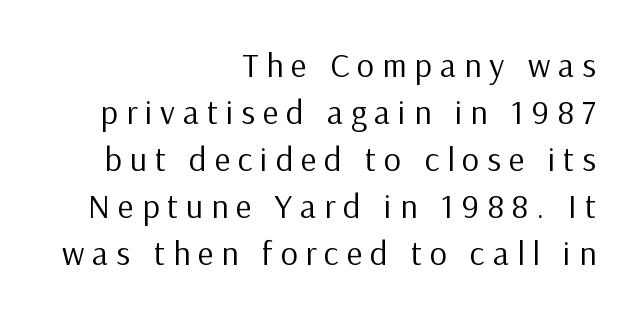
Q: Is the text bold? A: No.
Q: Is the text italic (slanted)? A: No, it is upright.
Q: Is the typeface a serif or a sans-serif typeface? A: Sans-serif.
Q: Is the text underlined? A: No.
Q: How is the paragraph aligned? A: Right-aligned.
Q: Is the spacing between letters normal or unusually wide? A: Unusually wide.
Q: Is the spacing between lines tight, normal or loose? A: Normal.
Q: Width (condensed, normal, or wide)? A: Normal.
Q: Stroke contrast? A: Low.
Q: x-height? A: Medium.
Q: Monospaced? A: No.
